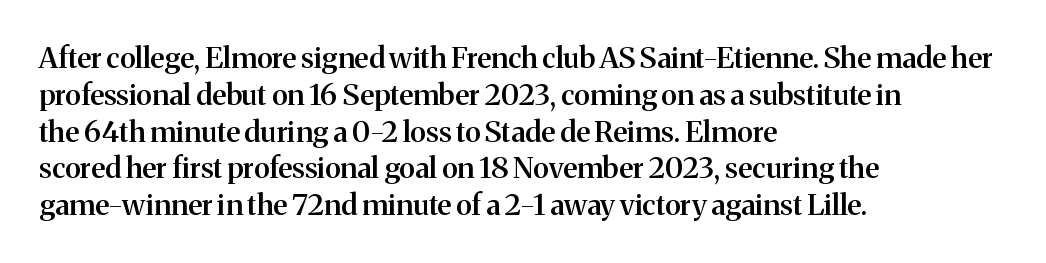
The image shows 29 px semibold serif type, upright; set left-aligned, normal line spacing (1.27x), normal letter spacing, not underlined; medium stroke contrast and a medium x-height.
